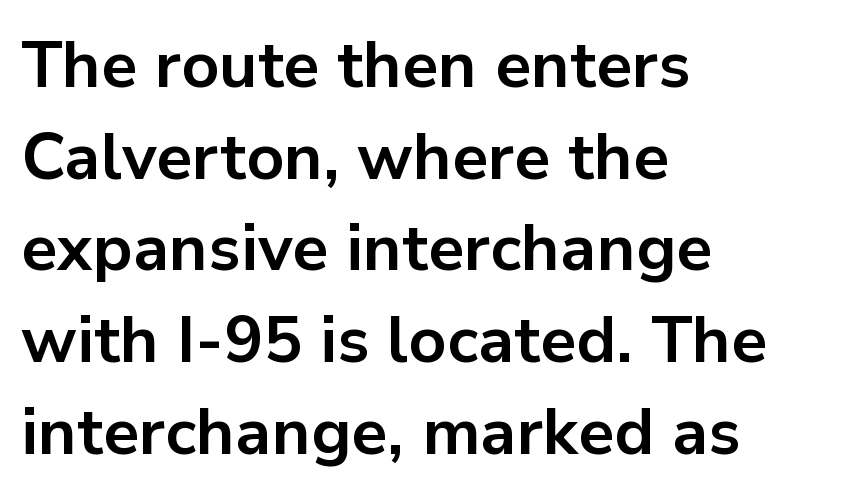
The image shows 65 px bold sans-serif type, upright; set left-aligned, normal line spacing (1.41x), normal letter spacing, not underlined; low stroke contrast and a medium x-height.
